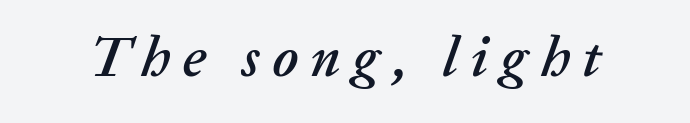
You can tell it's italic because the verticals aren't actually vertical. Students, note that the glyphs here are deliberately spaced far apart. Think of a printed novel: that variable character pitch is what you see here. Has an underline been added? It has not.
